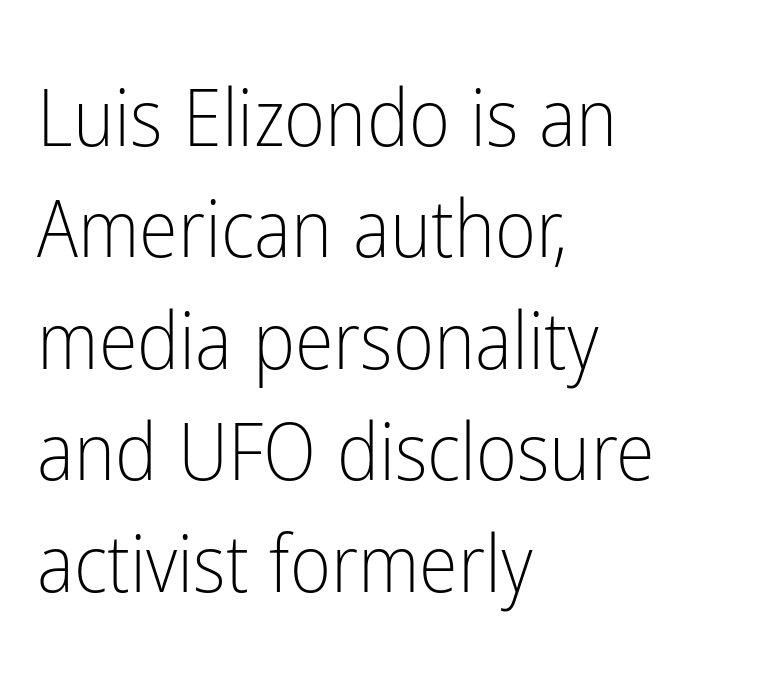
Nobody drew a line under any word here. This rendering employs a face without finishing strokes, i.e., a sans-serif. Bold? No — there's no thickening of the strokes. Typeset ragged right — the left edge is the straight one. Do the letters lean? They stand straight. Notice how descenders clear the ascenders below comfortably — that's standard leading.
